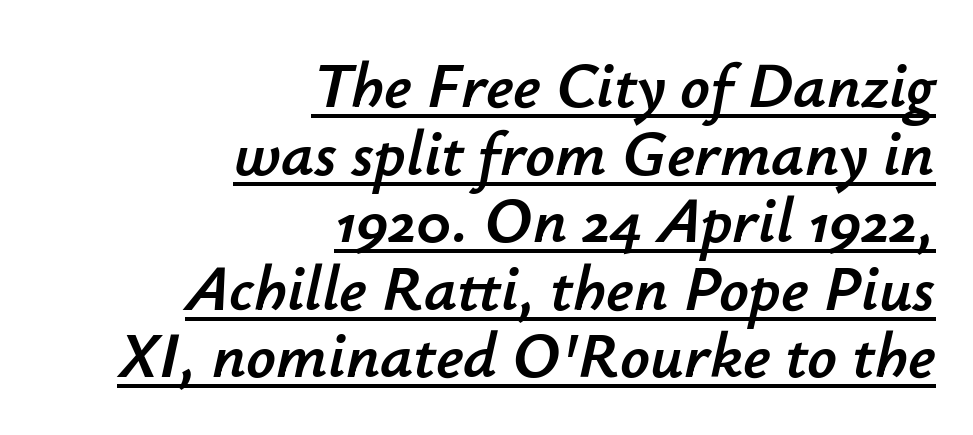
Q: Is the text italic (slanted)? A: Yes, it leans right by about 12 degrees.
Q: Is the text underlined? A: Yes.
Q: How is the paragraph aligned? A: Right-aligned.
Q: Is the spacing between letters normal or unusually wide? A: Normal.
Q: Is the spacing between lines tight, normal or loose? A: Tight.
Q: Width (condensed, normal, or wide)? A: Normal.
Q: Stroke contrast? A: Low.
Q: x-height? A: Small.
Q: Monospaced? A: No.
